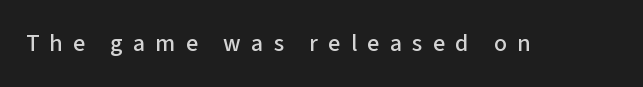
Italic: no, the glyphs are upright roman. Someone cranked the tracking dial way up on this one. Descenders are the only things crossing below the line.
